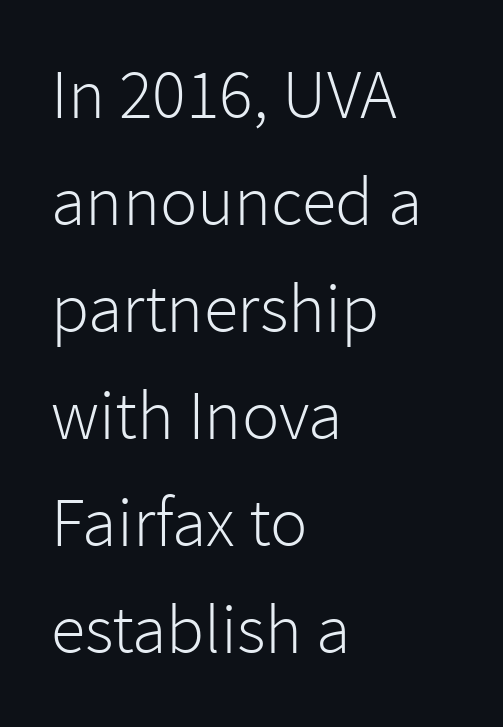
The image shows 70 px light sans-serif type, upright; set left-aligned, normal line spacing (1.53x), normal letter spacing, not underlined; low stroke contrast and a medium x-height.
